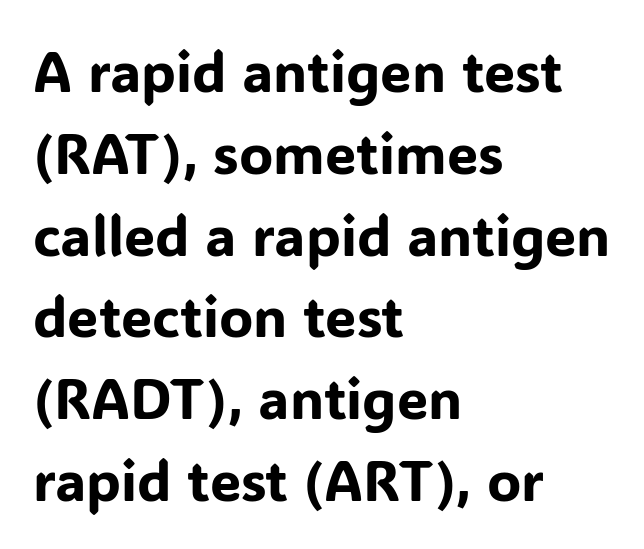
{"serif": "no", "italic": "no", "width": "normal", "stroke_contrast": "low", "x_height": "medium", "monospaced": "no", "underline": "no", "align": "left", "line_spacing": "normal", "line_spacing_ratio": 1.46, "letter_spacing": "normal", "letter_spacing_em": 0.0, "glyph_px": 56}
